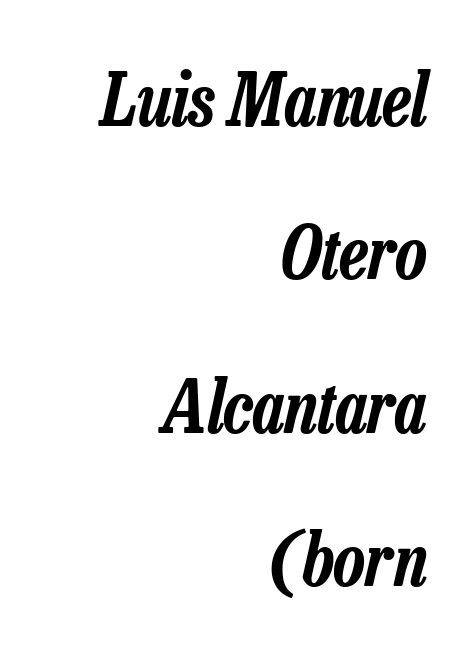
Q: Is the text italic (slanted)? A: Yes, it leans right by about 13 degrees.
Q: Is the text underlined? A: No.
Q: How is the paragraph aligned? A: Right-aligned.
Q: Is the spacing between letters normal or unusually wide? A: Normal.
Q: Is the spacing between lines tight, normal or loose? A: Loose.
Q: Width (condensed, normal, or wide)? A: Condensed.
Q: Stroke contrast? A: Low.
Q: x-height? A: Medium.
Q: Monospaced? A: No.
